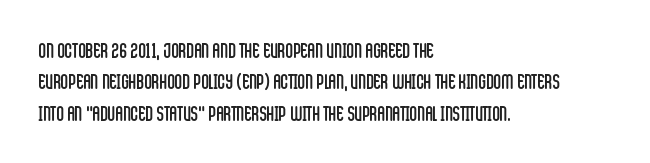
Q: Is the text bold? A: No.
Q: Is the text italic (slanted)? A: No, it is upright.
Q: Is the text underlined? A: No.
Q: How is the paragraph aligned? A: Left-aligned.
Q: Is the spacing between letters normal or unusually wide? A: Normal.
Q: Is the spacing between lines tight, normal or loose? A: Normal.
